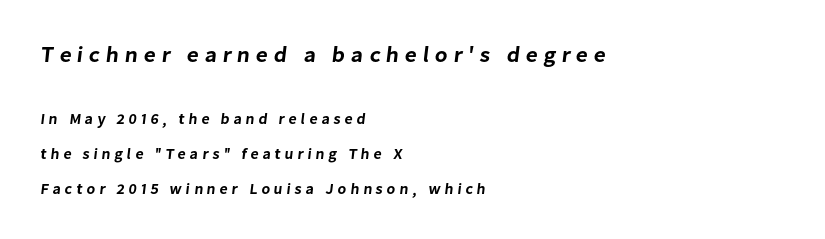
{"underline": "no", "align": "left", "line_spacing": "loose", "line_spacing_ratio": 2.33, "letter_spacing": "wide", "letter_spacing_em": 0.26, "larger_block": "first", "size_ratio": 1.47, "glyph_px": 22}
